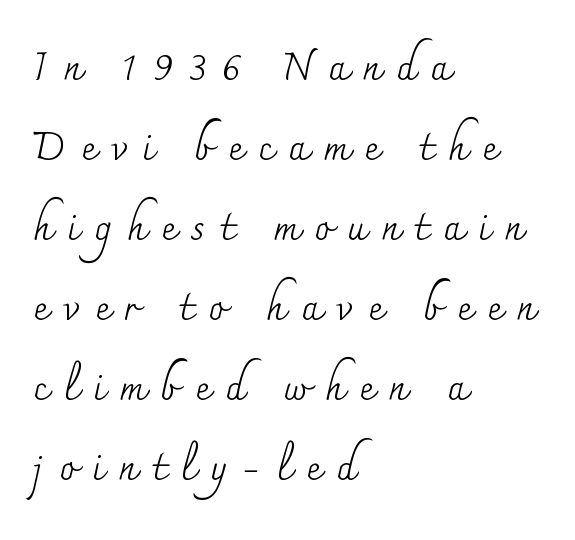
Q: Is the text bold? A: No.
Q: Is the text italic (slanted)? A: Yes.
Q: Is the typeface a serif or a sans-serif typeface? A: Serif.
Q: Is the text underlined? A: No.
Q: How is the paragraph aligned? A: Left-aligned.
Q: Is the spacing between letters normal or unusually wide? A: Unusually wide.
Q: Is the spacing between lines tight, normal or loose? A: Loose.
Q: Width (condensed, normal, or wide)? A: Normal.
Q: Stroke contrast? A: Medium.
Q: x-height? A: Small.
Q: Monospaced? A: No.
